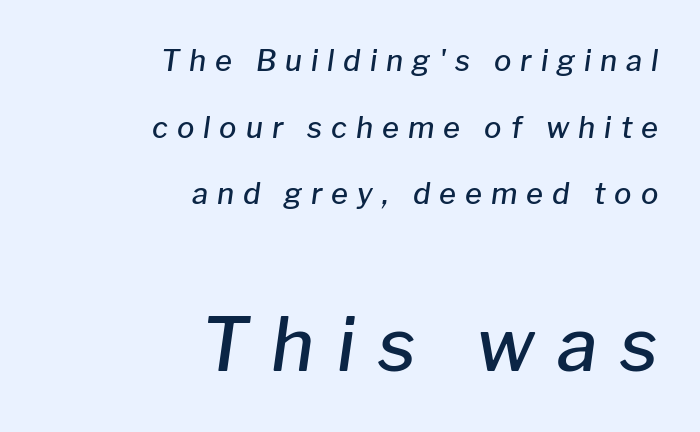
Q: Is the text bold? A: Semi-bold.
Q: Is the text italic (slanted)? A: Yes, it leans right by about 8 degrees.
Q: Is the text underlined? A: No.
Q: How is the paragraph aligned? A: Right-aligned.
Q: Is the spacing between letters normal or unusually wide? A: Unusually wide.
Q: Is the spacing between lines tight, normal or loose? A: Loose.
Q: Which block of text is set in a larger size, the first (top) or the second (bottom)? A: The second (bottom) one.
Q: Width (condensed, normal, or wide)? A: Normal.
Q: Stroke contrast? A: Low.
Q: x-height? A: Medium.
Q: Monospaced? A: No.
